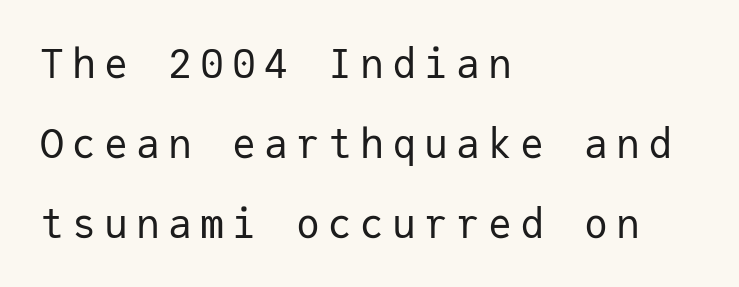
{"serif": "no", "italic": "no", "bold": "no", "weight": "regular", "width": "normal", "stroke_contrast": "low", "x_height": "medium", "monospaced": "yes", "underline": "no", "align": "left", "line_spacing": "loose", "line_spacing_ratio": 2.0, "letter_spacing": "wide", "letter_spacing_em": 0.2, "glyph_px": 40}
